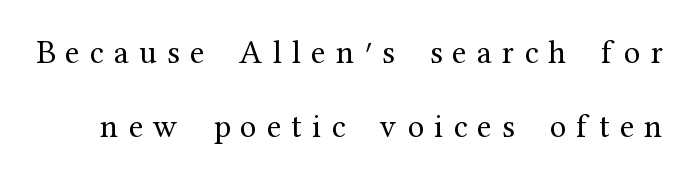
{"serif": "yes", "italic": "no", "bold": "no", "weight": "regular", "width": "normal", "stroke_contrast": "medium", "x_height": "medium", "monospaced": "no", "underline": "no", "line_spacing": "loose", "line_spacing_ratio": 2.25, "letter_spacing": "wide", "letter_spacing_em": 0.31, "glyph_px": 33}
